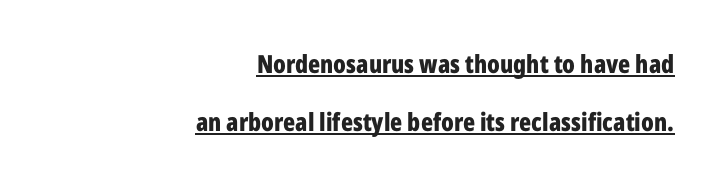
{"italic": "no", "bold": "yes", "underline": "yes", "align": "right", "line_spacing": "loose", "line_spacing_ratio": 2.31, "letter_spacing": "normal", "letter_spacing_em": 0.0, "glyph_px": 25}
